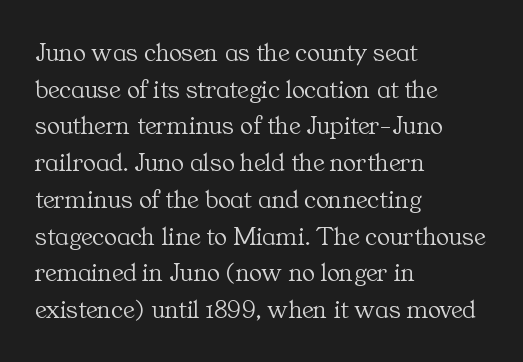
{"italic": "no", "bold": "no", "underline": "no", "align": "left", "line_spacing": "normal", "line_spacing_ratio": 1.36, "letter_spacing": "normal", "letter_spacing_em": 0.0, "glyph_px": 27}
